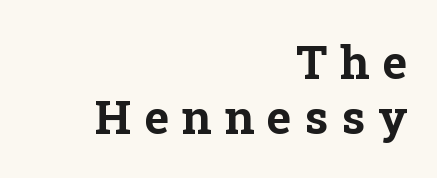
Q: Is the text bold? A: Yes.
Q: Is the text italic (slanted)? A: No, it is upright.
Q: Is the typeface a serif or a sans-serif typeface? A: Serif.
Q: Is the text underlined? A: No.
Q: How is the paragraph aligned? A: Right-aligned.
Q: Is the spacing between letters normal or unusually wide? A: Unusually wide.
Q: Width (condensed, normal, or wide)? A: Normal.
Q: Stroke contrast? A: Low.
Q: x-height? A: Medium.
Q: Monospaced? A: No.
